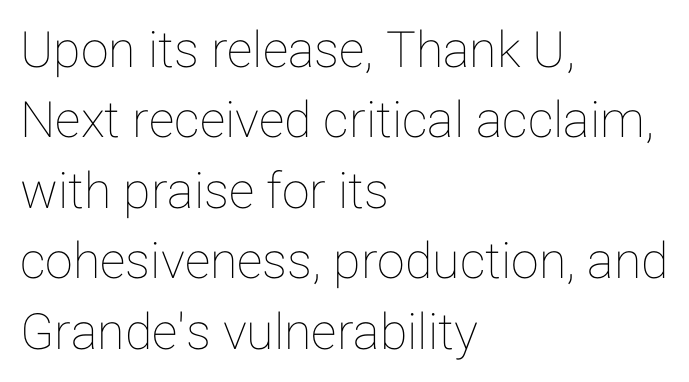
{"italic": "no", "width": "normal", "stroke_contrast": "low", "x_height": "medium", "monospaced": "no", "underline": "no", "align": "left", "line_spacing": "normal", "line_spacing_ratio": 1.41, "letter_spacing": "normal", "letter_spacing_em": 0.0, "glyph_px": 50}
